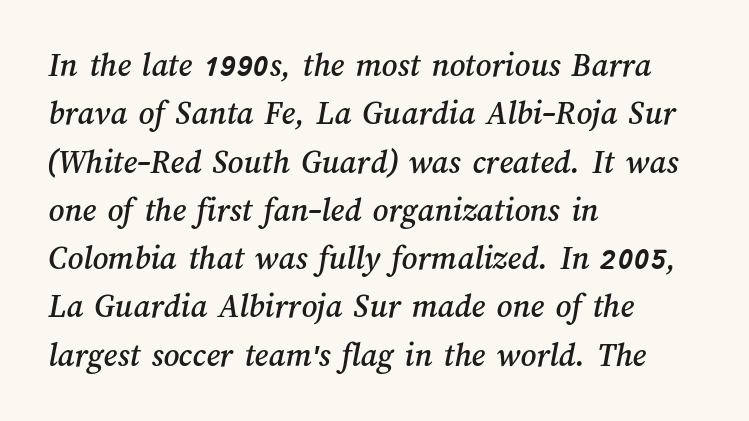
{"width": "normal", "stroke_contrast": "medium", "x_height": "medium", "monospaced": "no", "underline": "no", "align": "left", "line_spacing": "normal", "line_spacing_ratio": 1.42, "letter_spacing": "normal", "letter_spacing_em": 0.0, "glyph_px": 34}
